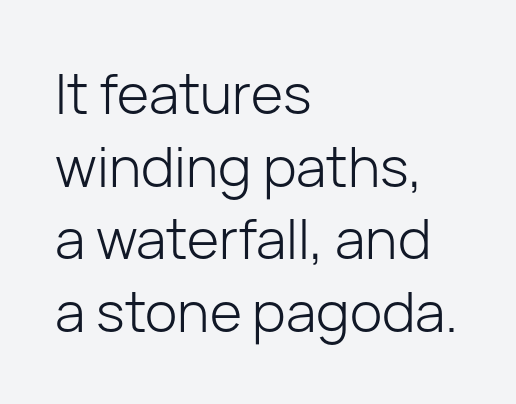
The image shows 55 px light sans-serif type, upright; set left-aligned, normal line spacing (1.32x), normal letter spacing, not underlined; low stroke contrast and a medium x-height.
